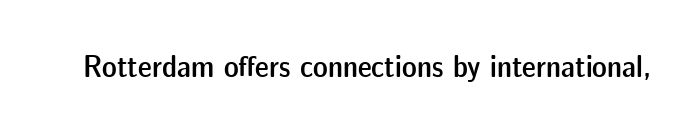
Q: Is the text bold? A: Semi-bold.
Q: Is the text italic (slanted)? A: No, it is upright.
Q: Is the typeface a serif or a sans-serif typeface? A: Sans-serif.
Q: Is the text underlined? A: No.
Q: Is the spacing between letters normal or unusually wide? A: Normal.
Q: Width (condensed, normal, or wide)? A: Normal.
Q: Stroke contrast? A: Low.
Q: x-height? A: Medium.
Q: Monospaced? A: No.
